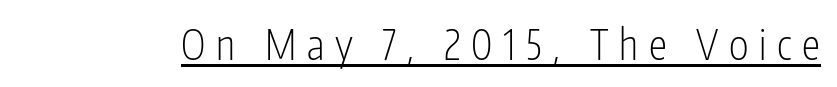
The image shows 41 px light, condensed sans-serif type, upright; set unusually wide letter spacing (+0.26 em), underlined; low stroke contrast and a medium x-height.
